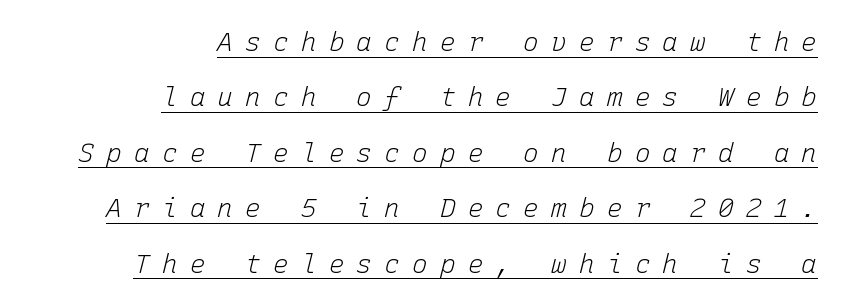
The image shows 26 px text type, italic (leaning right); set right-aligned, loose line spacing (2.13x), unusually wide letter spacing (+0.47 em), underlined.
